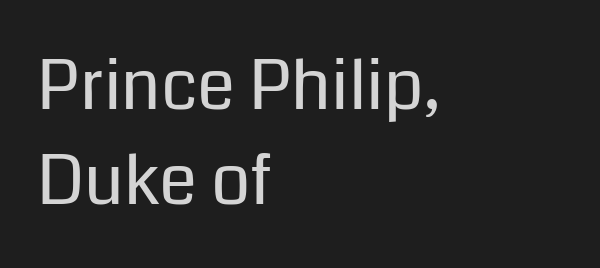
The image shows 69 px regular-weight sans-serif type, upright; set left-aligned, normal line spacing (1.37x), normal letter spacing, not underlined; low stroke contrast and a medium x-height.
